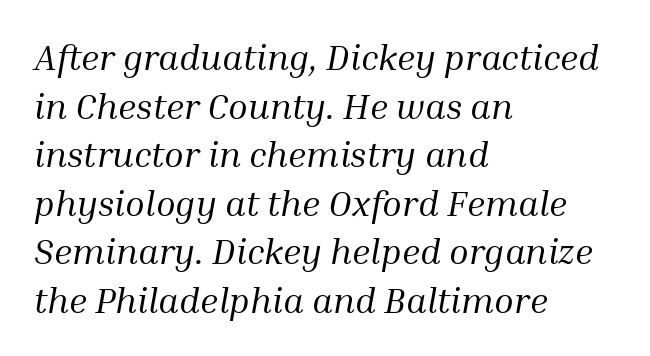
Q: Is the text bold? A: No.
Q: Is the text italic (slanted)? A: Yes, it leans right by about 10 degrees.
Q: Is the typeface a serif or a sans-serif typeface? A: Serif.
Q: Is the text underlined? A: No.
Q: How is the paragraph aligned? A: Left-aligned.
Q: Is the spacing between letters normal or unusually wide? A: Normal.
Q: Is the spacing between lines tight, normal or loose? A: Normal.
Q: Width (condensed, normal, or wide)? A: Normal.
Q: Stroke contrast? A: Medium.
Q: x-height? A: Medium.
Q: Monospaced? A: No.
